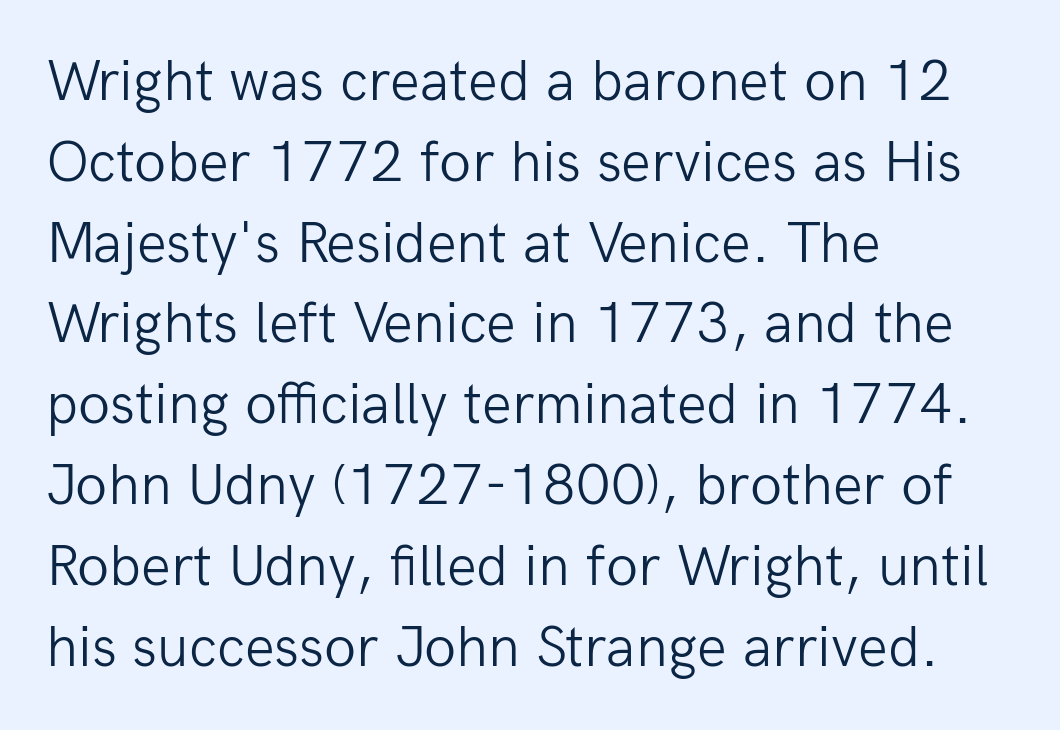
{"serif": "no", "italic": "no", "bold": "no", "weight": "light", "width": "normal", "stroke_contrast": "low", "x_height": "medium", "monospaced": "no", "underline": "no", "align": "left", "line_spacing": "normal", "line_spacing_ratio": 1.37, "letter_spacing": "normal", "letter_spacing_em": 0.0, "glyph_px": 59}
